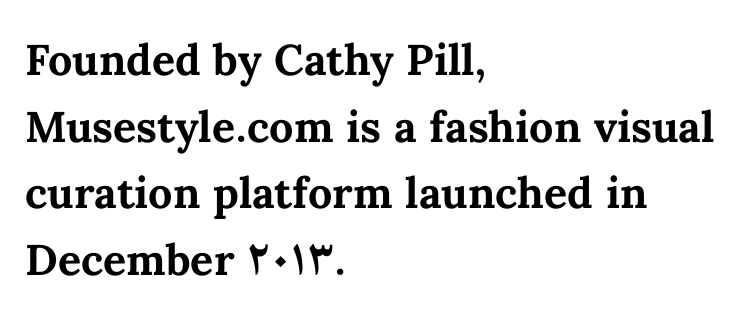
Strokes here are thick enough to call this a true bold. The designer left line spacing at the default. The glyphs are unaccompanied by any horizontal stroke below them. The letters stand upright; this is a roman face. Teacher's note: observe the even left margin — that is flush-left alignment. No extra tracking has been applied to these lines.
